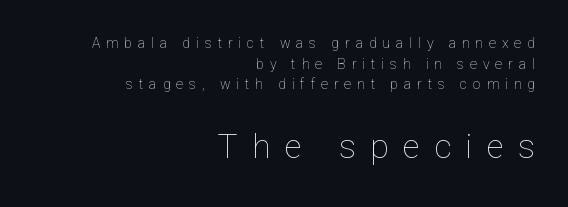
The passage shown is typed in a proportional face where columns would drift. Reading down the block, your eye finds every line finishing at a fixed right position. Evenly set lines give the paragraph a standard silhouette. These glyphs show unthickened strokes, regular width or finer. Check the space under the baseline: it is left empty.
